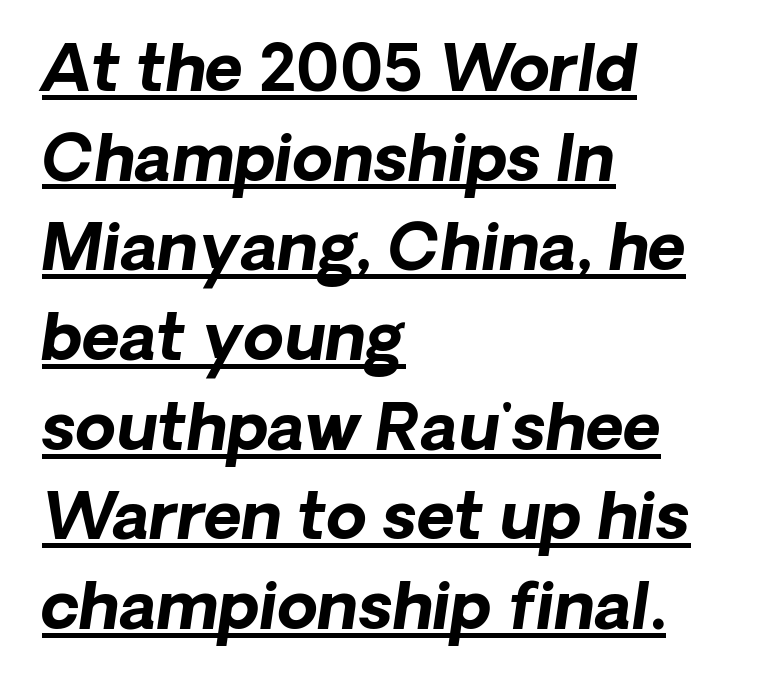
The image shows 65 px bold type, italic (leaning right); set left-aligned, normal line spacing (1.38x), normal letter spacing, underlined; low stroke contrast and a medium x-height.
